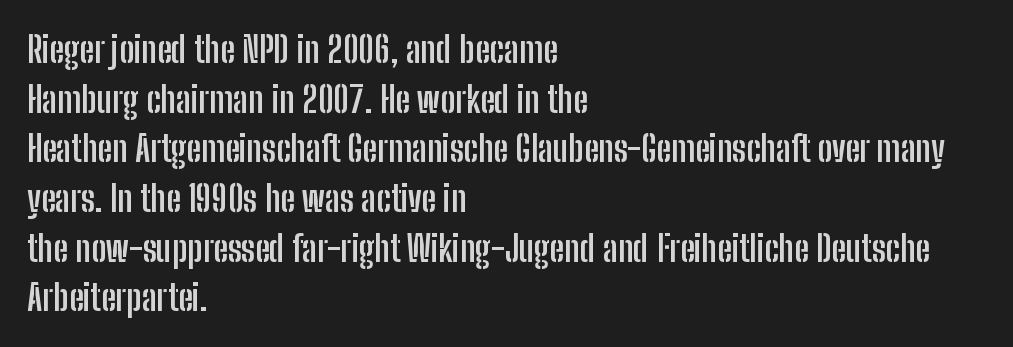
Q: Is the text bold? A: Yes.
Q: Is the text italic (slanted)? A: No, it is upright.
Q: Is the typeface a serif or a sans-serif typeface? A: Sans-serif.
Q: Is the text underlined? A: No.
Q: How is the paragraph aligned? A: Left-aligned.
Q: Is the spacing between letters normal or unusually wide? A: Normal.
Q: Is the spacing between lines tight, normal or loose? A: Normal.
Q: Width (condensed, normal, or wide)? A: Condensed.
Q: Stroke contrast? A: Low.
Q: x-height? A: Medium.
Q: Monospaced? A: No.
